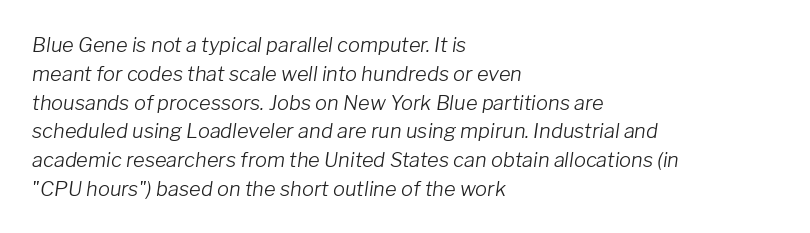
{"italic": "yes", "lean": "right", "slant_degrees": 8, "bold": "no", "underline": "no", "align": "left", "line_spacing": "normal", "line_spacing_ratio": 1.44, "letter_spacing": "normal", "letter_spacing_em": 0.0, "glyph_px": 20}
